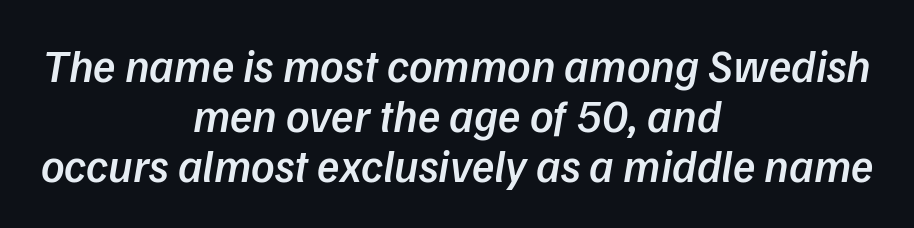
{"serif": "no", "bold": "semi", "weight": "semibold", "width": "normal", "stroke_contrast": "low", "x_height": "medium", "monospaced": "no", "underline": "no", "align": "center", "line_spacing": "tight", "line_spacing_ratio": 1.09, "letter_spacing": "normal", "letter_spacing_em": 0.0, "glyph_px": 46}
